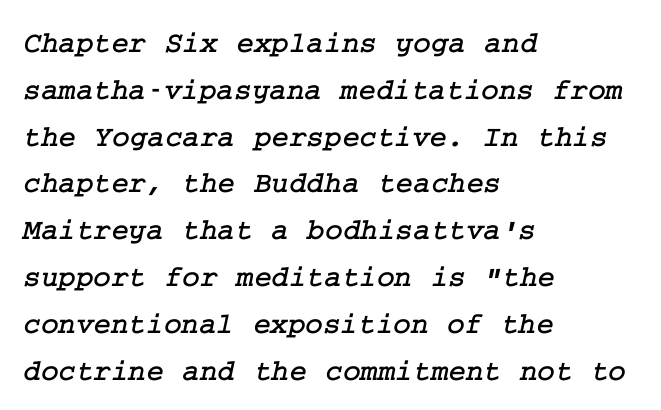
{"serif": "yes", "width": "normal", "stroke_contrast": "low", "x_height": "medium", "underline": "no", "align": "left", "line_spacing": "normal", "line_spacing_ratio": 1.56, "letter_spacing": "normal", "letter_spacing_em": 0.0, "glyph_px": 30}
